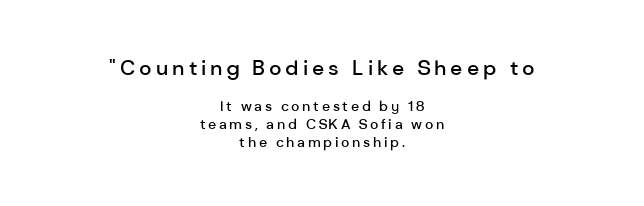
Q: Is the text bold? A: Semi-bold.
Q: Is the text italic (slanted)? A: No, it is upright.
Q: Is the text underlined? A: No.
Q: How is the paragraph aligned? A: Centered.
Q: Is the spacing between lines tight, normal or loose? A: Normal.
Q: Which block of text is set in a larger size, the first (top) or the second (bottom)? A: The first (top) one.
